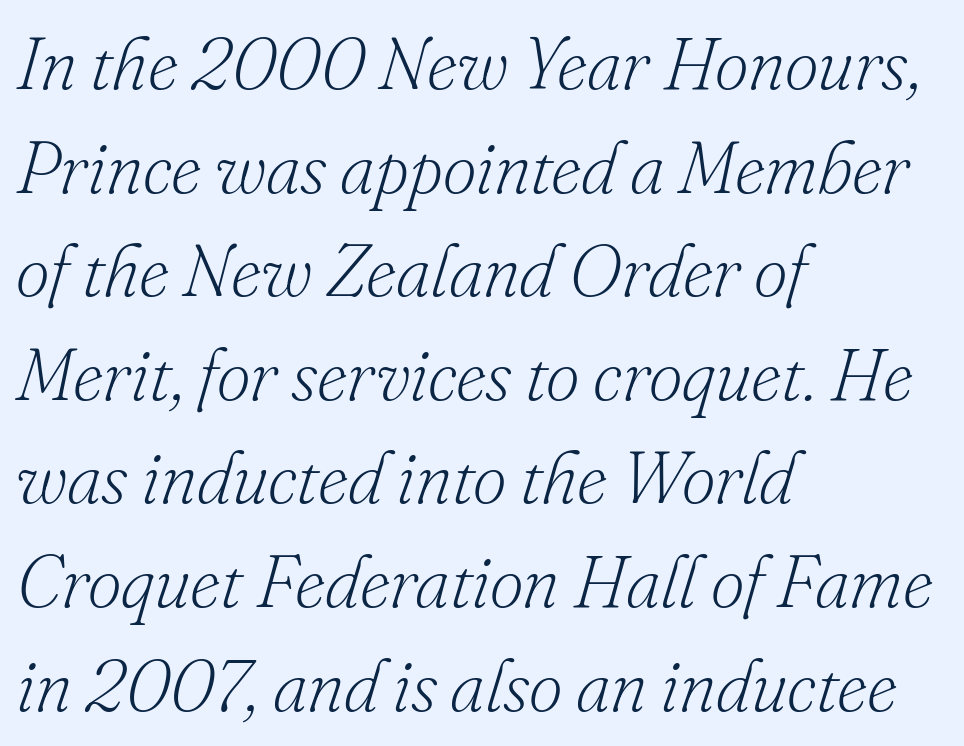
The axis of the letterforms is tilted away from vertical. Reading down the column, the eye jumps a familiar distance to each next line. The characters display serif detailing at their extremities. No extra tracking has been applied to these lines.
